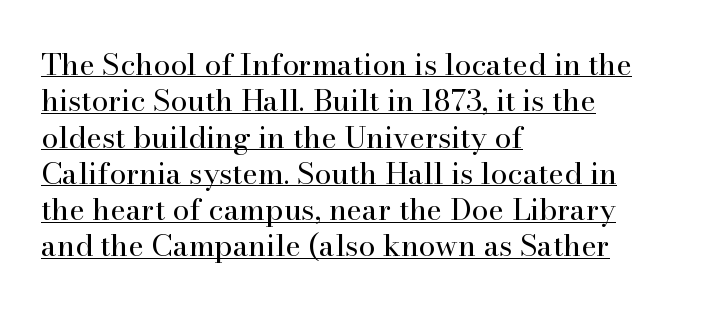
{"serif": "yes", "italic": "no", "bold": "no", "weight": "regular", "width": "normal", "stroke_contrast": "high", "x_height": "small", "monospaced": "no", "underline": "yes", "align": "left", "line_spacing_ratio": 1.21, "letter_spacing": "normal", "letter_spacing_em": 0.0, "glyph_px": 30}
